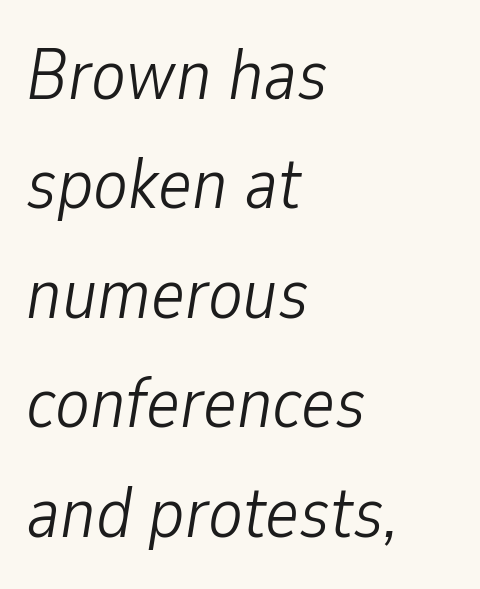
{"italic": "yes", "lean": "right", "slant_degrees": 9, "bold": "no", "weight": "light", "width": "condensed", "stroke_contrast": "low", "x_height": "medium", "monospaced": "no", "underline": "no", "align": "left", "line_spacing": "normal", "line_spacing_ratio": 1.52, "letter_spacing": "normal", "letter_spacing_em": 0.0, "glyph_px": 72}
